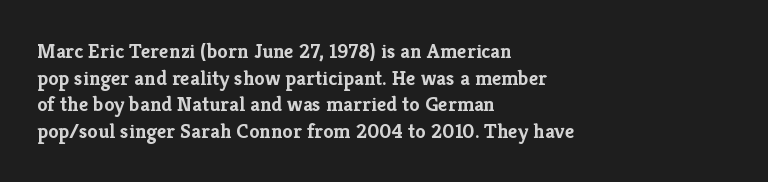
Q: Is the text bold? A: Yes.
Q: Is the text italic (slanted)? A: No, it is upright.
Q: Is the text underlined? A: No.
Q: How is the paragraph aligned? A: Left-aligned.
Q: Is the spacing between letters normal or unusually wide? A: Normal.
Q: Is the spacing between lines tight, normal or loose? A: Normal.
